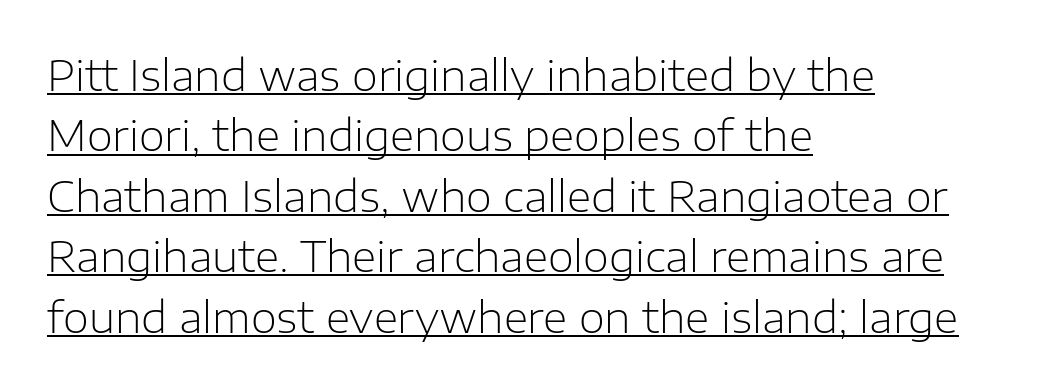
The image shows 42 px light sans-serif type, upright; set left-aligned, normal line spacing (1.44x), normal letter spacing, underlined; low stroke contrast and a medium x-height.
